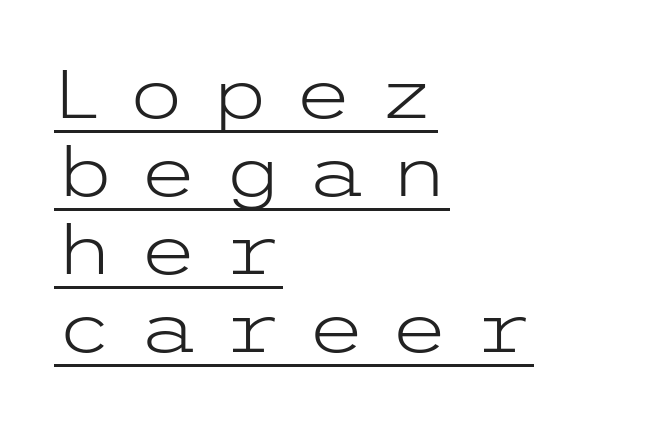
Regarding serifs, this sample does without them. Is the stroke heavy? The answer is a plain regular-or-lighter. Display-style spreading of the glyphs; the letterfit is very open. Tall strokes in this sample are plumb rather than angled.
